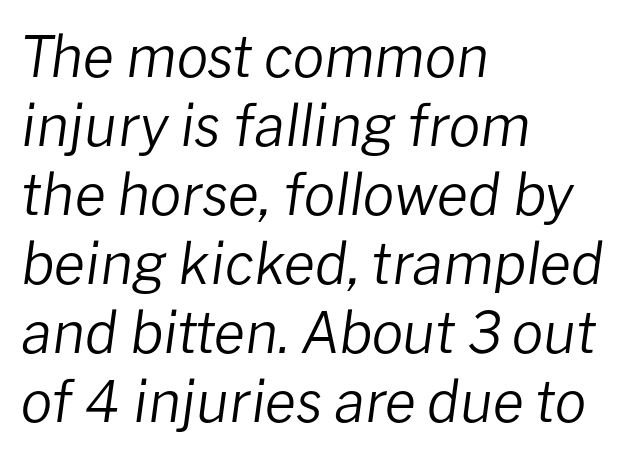
The image shows 57 px regular-weight type, italic (leaning right); set left-aligned, line spacing 1.21x, normal letter spacing, not underlined; low stroke contrast and a medium x-height.
